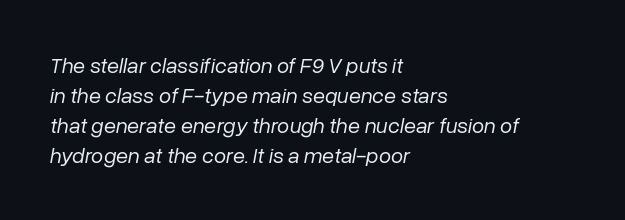
{"italic": "yes", "lean": "right", "slant_degrees": 10, "bold": "no", "underline": "no", "align": "left", "line_spacing": "normal", "line_spacing_ratio": 1.37, "letter_spacing": "normal", "letter_spacing_em": 0.0, "glyph_px": 22}
